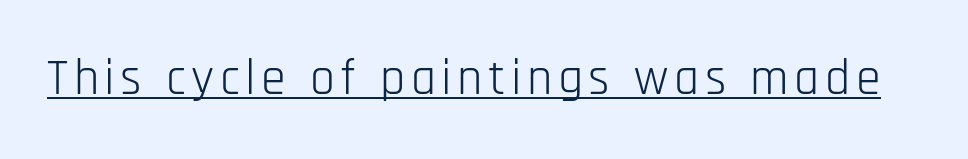
Q: Is the text bold? A: No.
Q: Is the text italic (slanted)? A: No, it is upright.
Q: Is the typeface a serif or a sans-serif typeface? A: Sans-serif.
Q: Is the text underlined? A: Yes.
Q: Width (condensed, normal, or wide)? A: Condensed.
Q: Stroke contrast? A: Low.
Q: x-height? A: Large.
Q: Monospaced? A: No.
